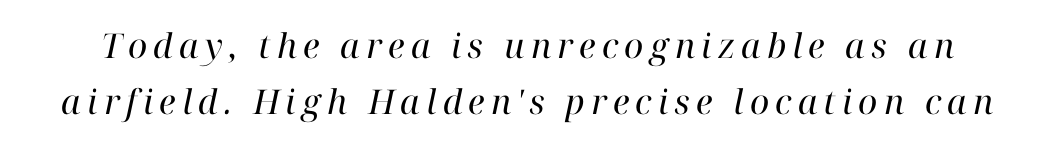
Regular leading. Plain, unruled lines of type. Varying glyph widths throughout — classic text-font behaviour. You can tell from the footed stems that serif type was used. Letters have the restrained weight of plain body copy at most.
